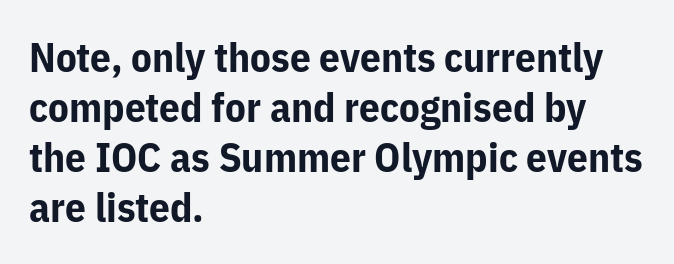
{"serif": "no", "italic": "no", "bold": "yes", "weight": "bold", "width": "normal", "stroke_contrast": "low", "x_height": "medium", "monospaced": "no", "underline": "no", "align": "left", "line_spacing_ratio": 1.22, "letter_spacing": "normal", "letter_spacing_em": 0.0, "glyph_px": 41}
